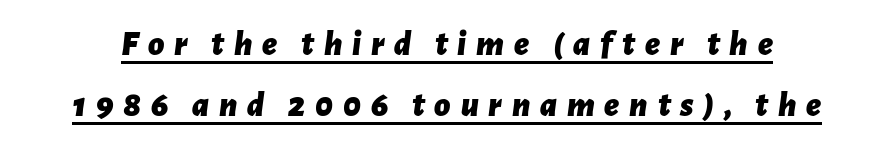
Beneath each row of characters lies a ruled line. The passage shown has open, widely tracked lettering throughout. Slanted lettering throughout. The letters are bold, with thick, heavy strokes. Character widths vary here, with narrow letters taking less room than wide ones.
